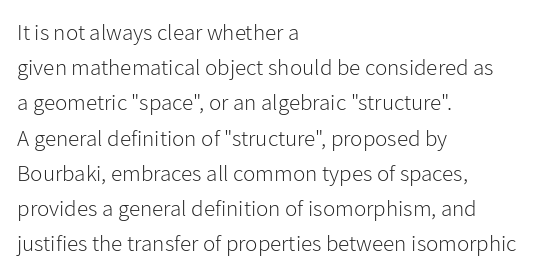
Q: Is the text bold? A: No.
Q: Is the text italic (slanted)? A: No, it is upright.
Q: Is the text underlined? A: No.
Q: How is the paragraph aligned? A: Left-aligned.
Q: Is the spacing between letters normal or unusually wide? A: Normal.
Q: Is the spacing between lines tight, normal or loose? A: Normal.
